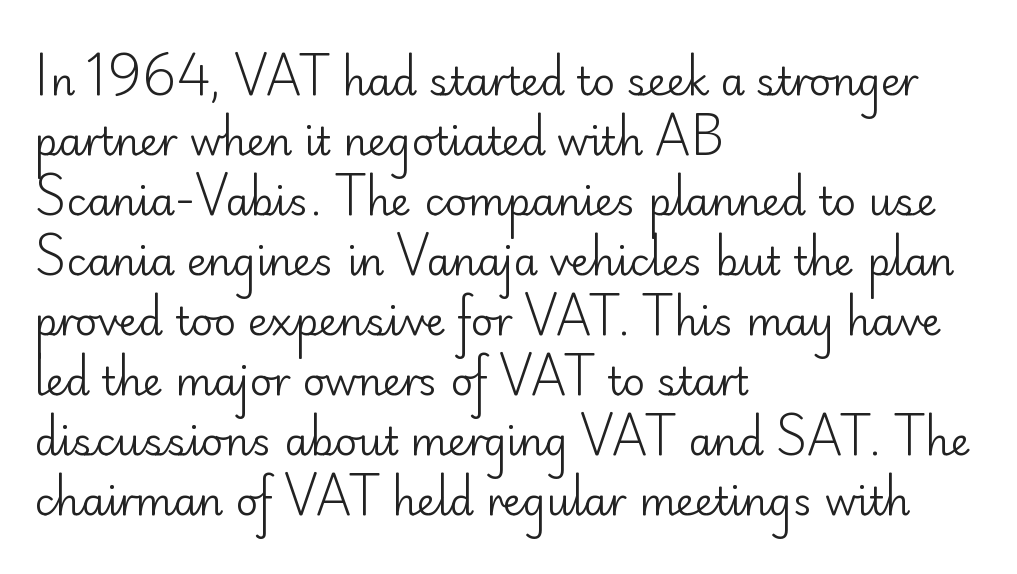
{"serif": "no", "italic": "no", "bold": "no", "weight": "regular", "width": "normal", "stroke_contrast": "low", "x_height": "small", "monospaced": "no", "underline": "no", "align": "left", "line_spacing": "normal", "line_spacing_ratio": 1.54, "letter_spacing": "normal", "letter_spacing_em": 0.0, "glyph_px": 39}
